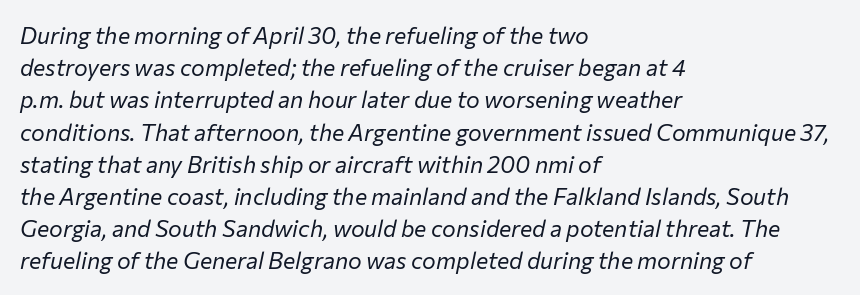
A normal amount of white space separates one row of letters from the next. The strokes carry an ordinary text weight at most. A student would call this left alignment; a typographer would say flush left, rag right. The area under the type is left untouched. Letter spacing: default.
